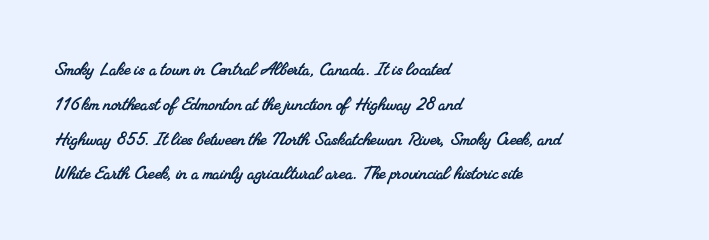
Q: Is the text underlined? A: No.
Q: How is the paragraph aligned? A: Left-aligned.
Q: Is the spacing between letters normal or unusually wide? A: Normal.
Q: Is the spacing between lines tight, normal or loose? A: Normal.
